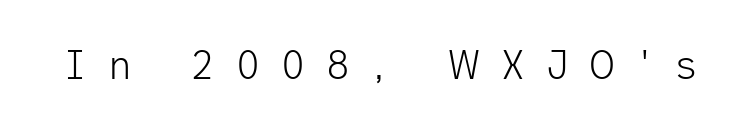
The type is letterspaced generously, with wide tracking. Font category for this specimen: sans-serif. This is the regular roman posture of the typeface. Heft: none added — not bold. A bare baseline throughout the passage.
